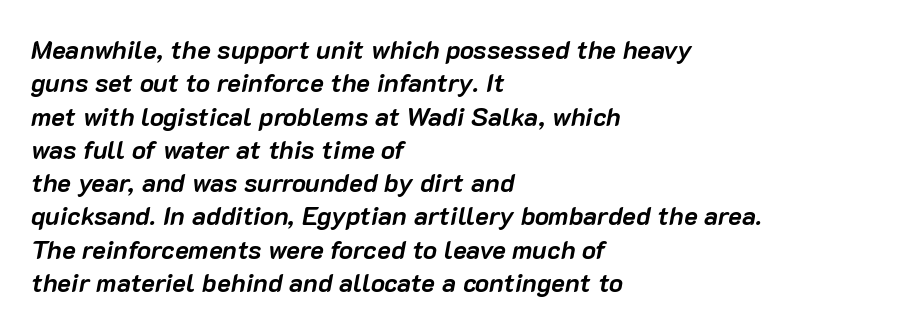
The image shows 26 px bold type, italic (leaning right); set left-aligned, normal line spacing (1.28x), normal letter spacing, not underlined.
